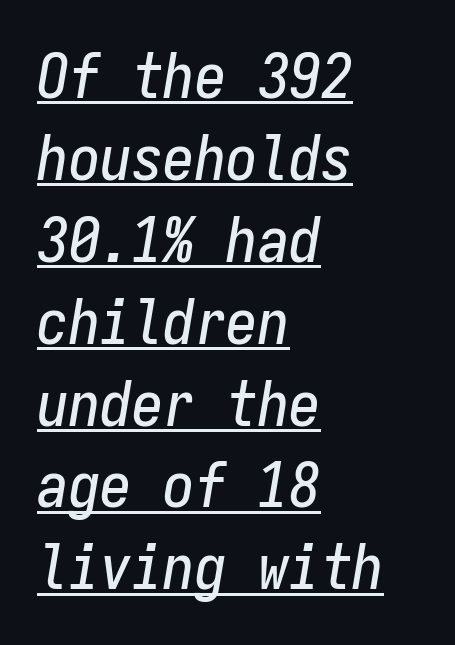
{"italic": "yes", "lean": "right", "slant_degrees": 9, "width": "condensed", "stroke_contrast": "low", "x_height": "medium", "monospaced": "yes", "underline": "yes", "align": "left", "line_spacing": "normal", "line_spacing_ratio": 1.3, "letter_spacing": "normal", "letter_spacing_em": 0.0, "glyph_px": 63}
